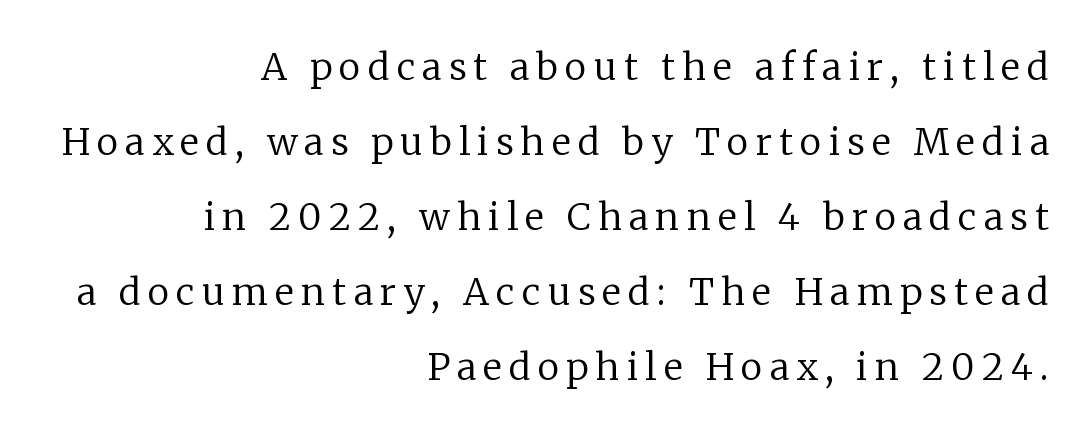
Q: Is the text bold? A: No.
Q: Is the text italic (slanted)? A: No, it is upright.
Q: Is the typeface a serif or a sans-serif typeface? A: Serif.
Q: Is the text underlined? A: No.
Q: How is the paragraph aligned? A: Right-aligned.
Q: Is the spacing between lines tight, normal or loose? A: Loose.
Q: Width (condensed, normal, or wide)? A: Normal.
Q: Stroke contrast? A: Low.
Q: x-height? A: Medium.
Q: Monospaced? A: No.
